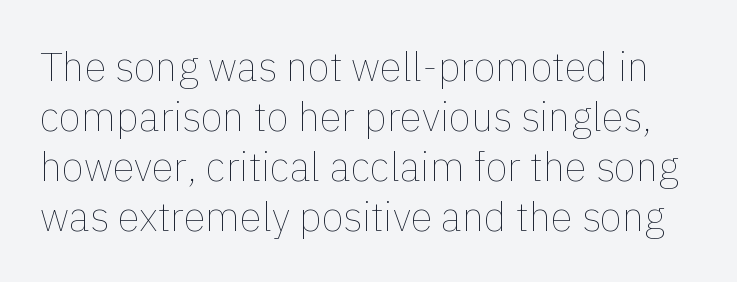
{"italic": "no", "bold": "no", "weight": "thin", "width": "normal", "x_height": "medium", "monospaced": "no", "underline": "no", "line_spacing": "normal", "line_spacing_ratio": 1.25, "letter_spacing": "normal", "letter_spacing_em": 0.0, "glyph_px": 40}
